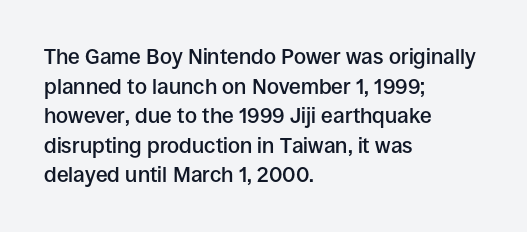
The image shows 21 px text type, upright; set left-aligned, normal line spacing (1.41x), normal letter spacing, not underlined.
